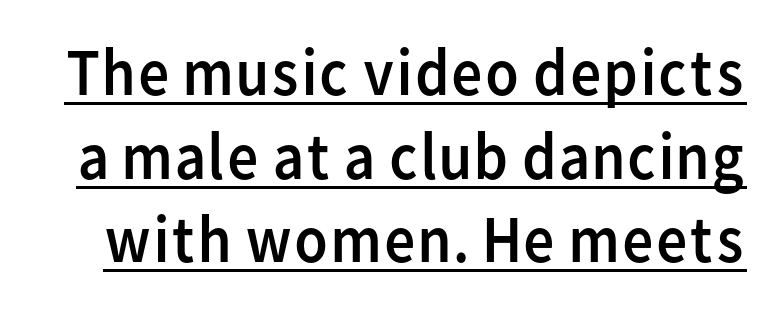
Ascenders rise straight up at ninety degrees. Like a heading marked for emphasis, these lines bear an underscore. You can tell from the bare stems that sans-serif type was used. The cut favours lightness, reaching ordinary text weight at its darkest.
